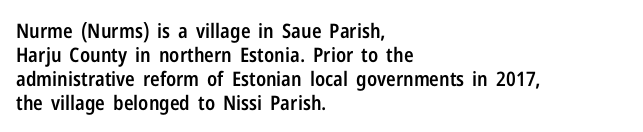
Q: Is the text bold? A: Semi-bold.
Q: Is the text italic (slanted)? A: No, it is upright.
Q: Is the text underlined? A: No.
Q: How is the paragraph aligned? A: Left-aligned.
Q: Is the spacing between letters normal or unusually wide? A: Normal.
